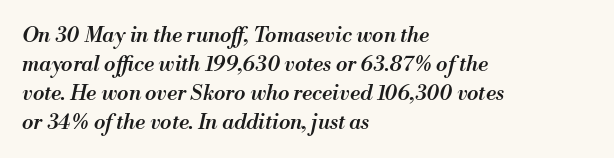
Each new line begins a customary step beneath the previous one. Every character sits at an angle, as italics do. How heavy is the stroke? Medium-heavy — a semibold, shy of bold. Descenders hang freely into open space. Horizontally, the lines are justified to the leading edge only. Words appear dense and cohesive because spacing is normal.
